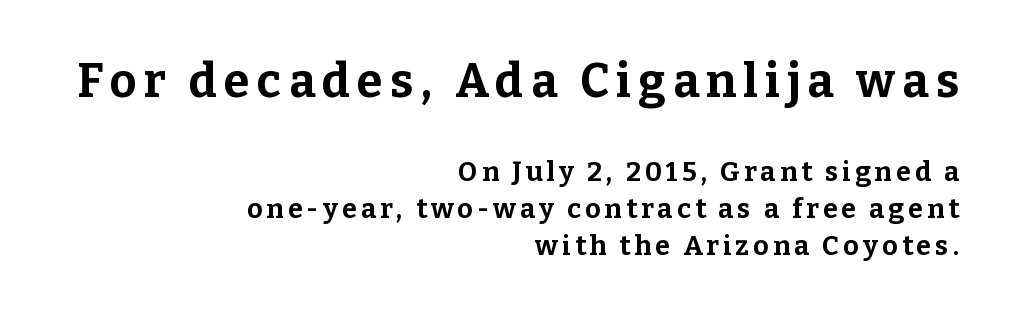
The image shows 47 px bold serif type, upright; set right-aligned, normal line spacing (1.37x), not underlined; the first (top) block is 1.74x larger; low stroke contrast and a medium x-height.
